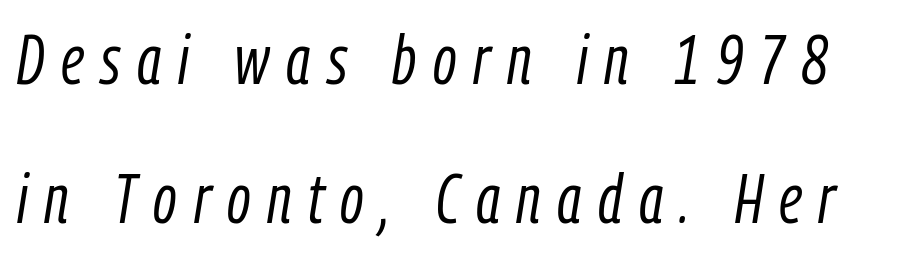
The image shows 69 px light, condensed type, italic (leaning right); set loose line spacing (2.01x), unusually wide letter spacing (+0.24 em), not underlined; low stroke contrast and a medium x-height.
